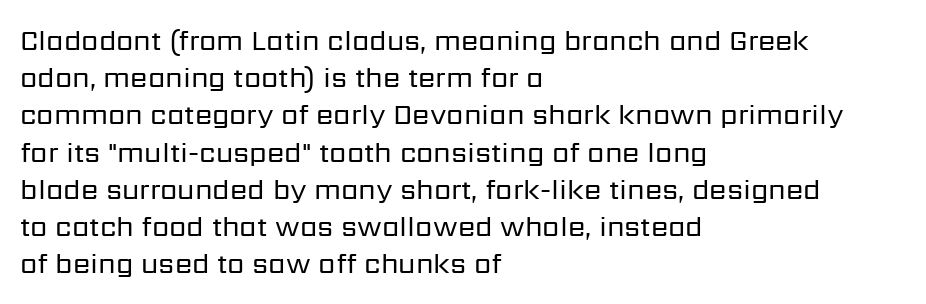
{"serif": "no", "italic": "no", "bold": "no", "weight": "regular", "width": "normal", "stroke_contrast": "low", "x_height": "medium", "monospaced": "no", "underline": "no", "align": "left", "line_spacing": "normal", "line_spacing_ratio": 1.33, "letter_spacing": "normal", "letter_spacing_em": 0.0, "glyph_px": 28}
